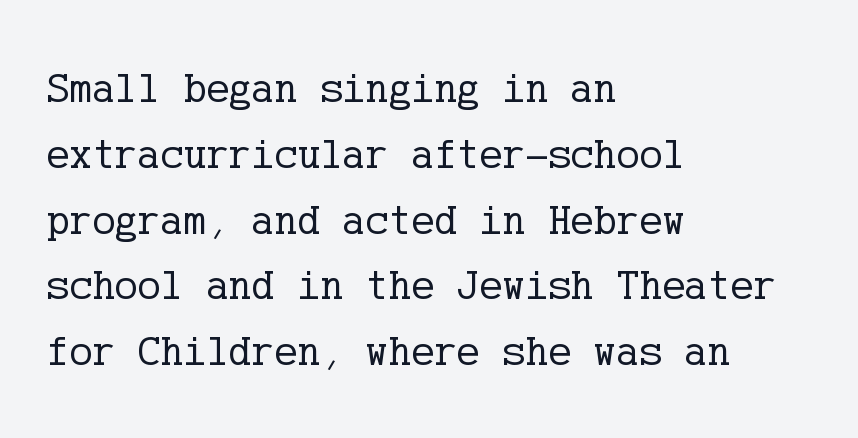
{"serif": "yes", "italic": "no", "bold": "no", "weight": "regular", "width": "normal", "stroke_contrast": "low", "x_height": "medium", "underline": "no", "align": "left", "line_spacing": "normal", "line_spacing_ratio": 1.53, "letter_spacing": "normal", "letter_spacing_em": 0.0, "glyph_px": 43}
